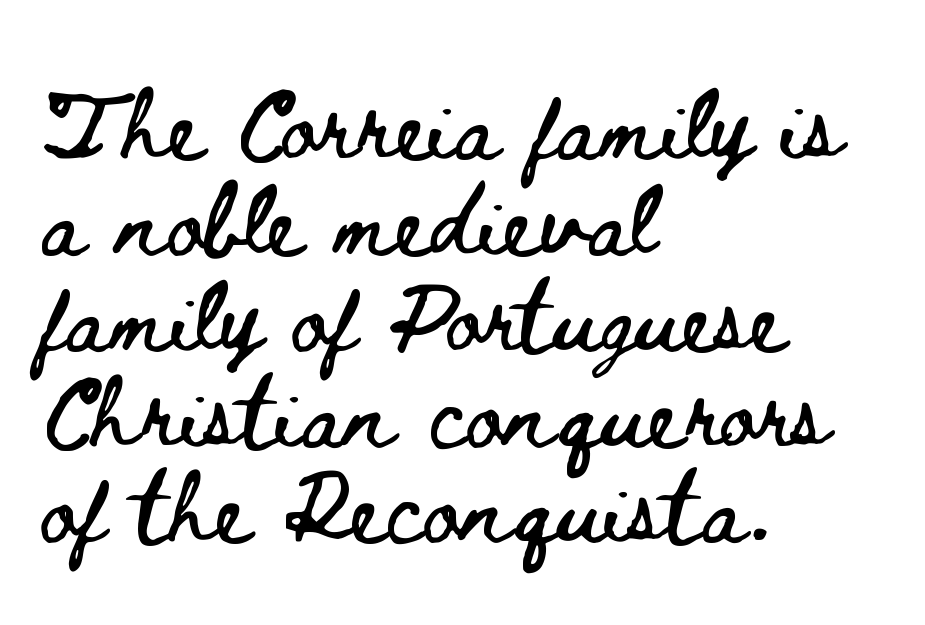
The image shows 71 px wide type; set left-aligned, normal line spacing (1.35x), normal letter spacing, not underlined; low stroke contrast and a small x-height.
